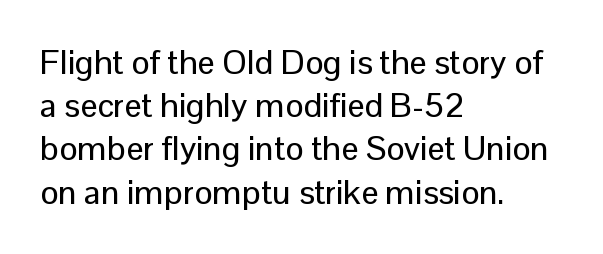
{"serif": "no", "italic": "no", "width": "normal", "stroke_contrast": "low", "x_height": "medium", "monospaced": "no", "underline": "no", "align": "left", "line_spacing": "normal", "line_spacing_ratio": 1.27, "letter_spacing": "normal", "letter_spacing_em": 0.0, "glyph_px": 34}
